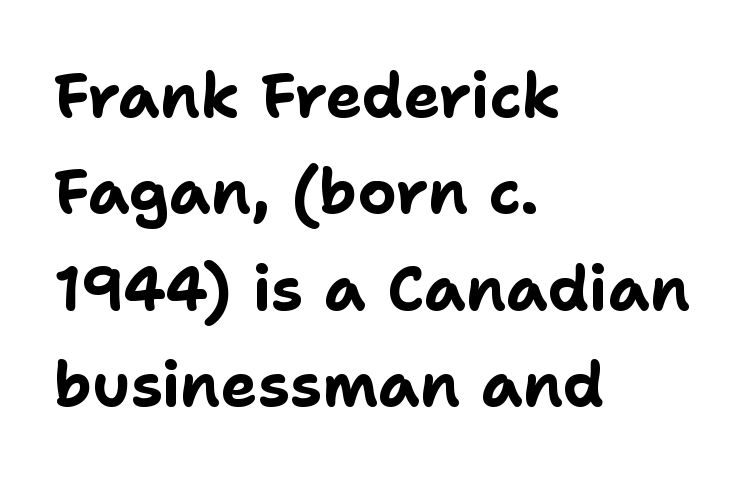
Q: Is the text bold? A: Yes.
Q: Is the text italic (slanted)? A: No, it is upright.
Q: Is the typeface a serif or a sans-serif typeface? A: Sans-serif.
Q: Is the text underlined? A: No.
Q: How is the paragraph aligned? A: Left-aligned.
Q: Is the spacing between letters normal or unusually wide? A: Normal.
Q: Is the spacing between lines tight, normal or loose? A: Normal.
Q: Width (condensed, normal, or wide)? A: Normal.
Q: Stroke contrast? A: Low.
Q: x-height? A: Medium.
Q: Monospaced? A: No.
